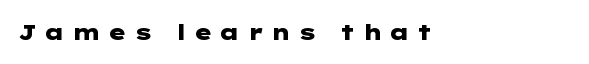
The image shows 22 px bold type, upright; set left-aligned, unusually wide letter spacing (+0.29 em), not underlined.
